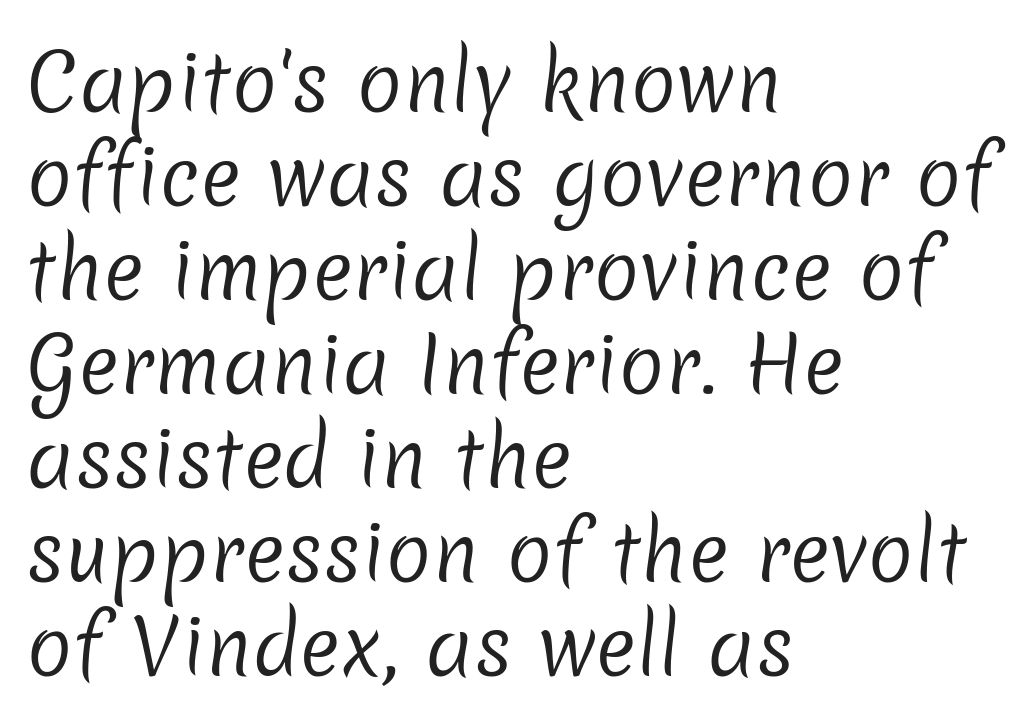
Q: Is the text bold? A: No.
Q: Is the typeface a serif or a sans-serif typeface? A: Sans-serif.
Q: Is the text underlined? A: No.
Q: How is the paragraph aligned? A: Left-aligned.
Q: Is the spacing between letters normal or unusually wide? A: Normal.
Q: Width (condensed, normal, or wide)? A: Normal.
Q: Stroke contrast? A: Low.
Q: x-height? A: Medium.
Q: Monospaced? A: No.
